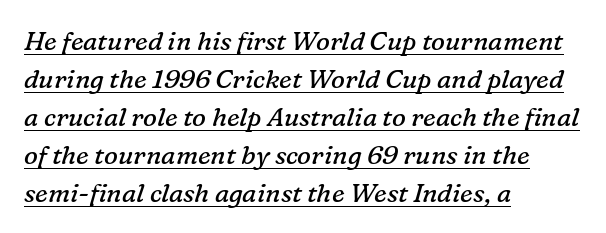
{"italic": "yes", "lean": "right", "slant_degrees": 16, "bold": "no", "underline": "yes", "align": "left", "line_spacing": "normal", "line_spacing_ratio": 1.46, "letter_spacing": "normal", "letter_spacing_em": 0.0, "glyph_px": 26}
